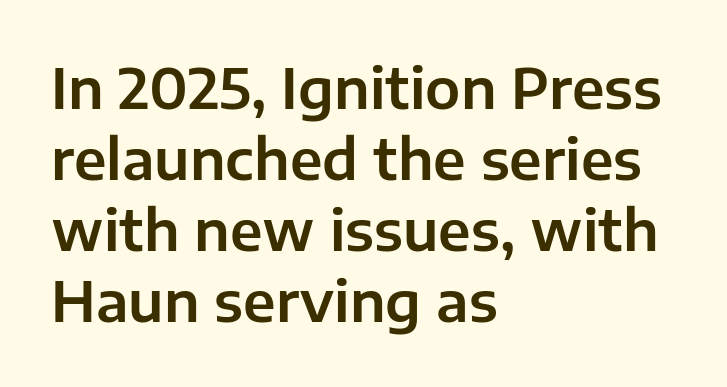
The image shows 56 px sans-serif type, upright; set left-aligned, normal line spacing (1.27x), normal letter spacing, not underlined; low stroke contrast and a medium x-height.
